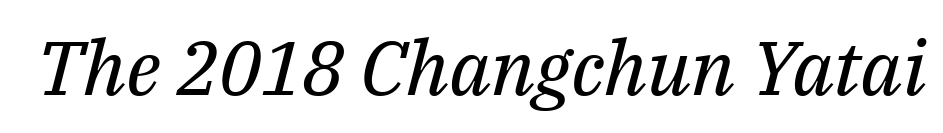
{"serif": "yes", "italic": "yes", "lean": "right", "slant_degrees": 14, "bold": "no", "weight": "regular", "width": "normal", "stroke_contrast": "medium", "x_height": "medium", "monospaced": "no", "underline": "no", "letter_spacing": "normal", "letter_spacing_em": 0.0, "glyph_px": 76}
